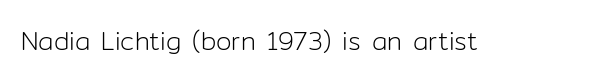
The rendering keeps characters at their native spacing. The font sits on the lighter half of the weight spectrum, regular included. Quick note: underline off. Is there any slant? The stems are plumb.
